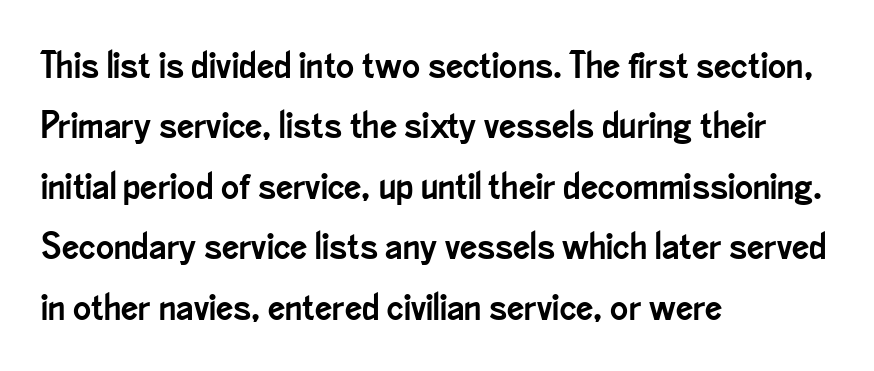
{"serif": "no", "italic": "no", "width": "condensed", "stroke_contrast": "low", "x_height": "small", "monospaced": "no", "underline": "no", "align": "left", "line_spacing": "normal", "line_spacing_ratio": 1.59, "letter_spacing": "normal", "letter_spacing_em": 0.0, "glyph_px": 38}
